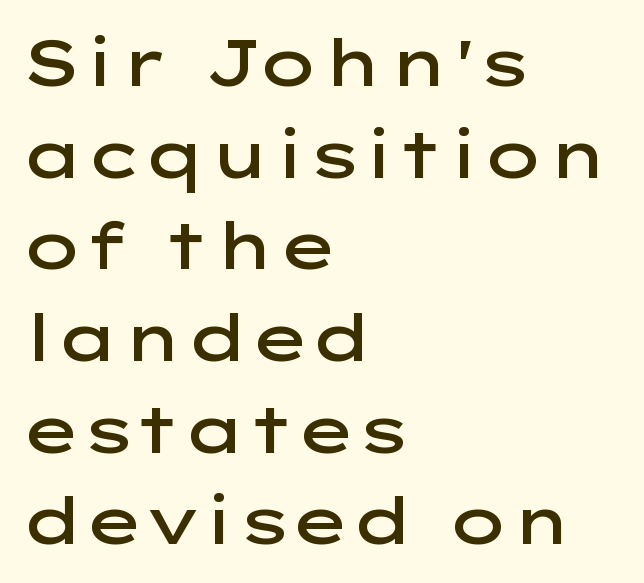
All the whitespace from short lines collects on the right. The passage shown is not underscored anywhere. Look at the tracking — it's just the regular setting, nothing added. This is moderately heavy type, rendered in semibold. This sample uses a sans-serif face.
